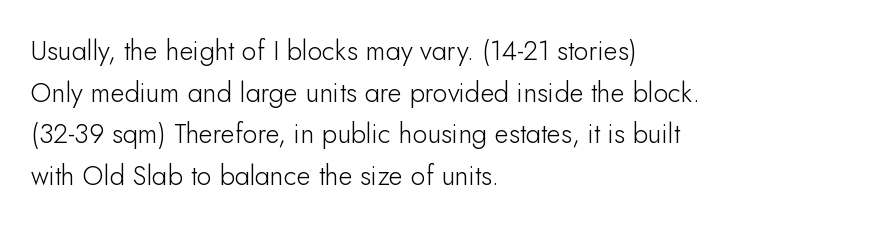
Q: Is the text bold? A: No.
Q: Is the text italic (slanted)? A: No, it is upright.
Q: Is the text underlined? A: No.
Q: How is the paragraph aligned? A: Left-aligned.
Q: Is the spacing between letters normal or unusually wide? A: Normal.
Q: Is the spacing between lines tight, normal or loose? A: Normal.
